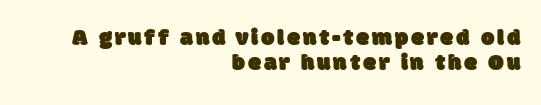
Q: Is the text underlined? A: No.
Q: How is the paragraph aligned? A: Right-aligned.
Q: Is the spacing between lines tight, normal or loose? A: Tight.
